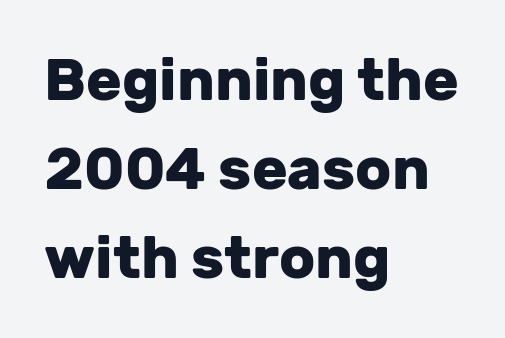
Q: Is the text bold? A: Yes.
Q: Is the text italic (slanted)? A: No, it is upright.
Q: Is the typeface a serif or a sans-serif typeface? A: Sans-serif.
Q: Is the text underlined? A: No.
Q: How is the paragraph aligned? A: Left-aligned.
Q: Is the spacing between letters normal or unusually wide? A: Normal.
Q: Is the spacing between lines tight, normal or loose? A: Normal.
Q: Width (condensed, normal, or wide)? A: Normal.
Q: Stroke contrast? A: Low.
Q: x-height? A: Medium.
Q: Monospaced? A: No.
